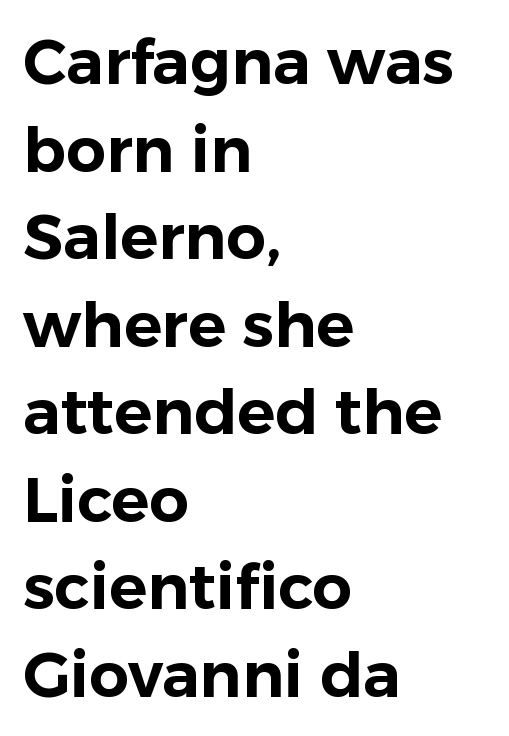
Q: Is the text italic (slanted)? A: No, it is upright.
Q: Is the typeface a serif or a sans-serif typeface? A: Sans-serif.
Q: Is the text underlined? A: No.
Q: How is the paragraph aligned? A: Left-aligned.
Q: Is the spacing between letters normal or unusually wide? A: Normal.
Q: Is the spacing between lines tight, normal or loose? A: Normal.
Q: Width (condensed, normal, or wide)? A: Normal.
Q: Stroke contrast? A: Low.
Q: x-height? A: Medium.
Q: Monospaced? A: No.
